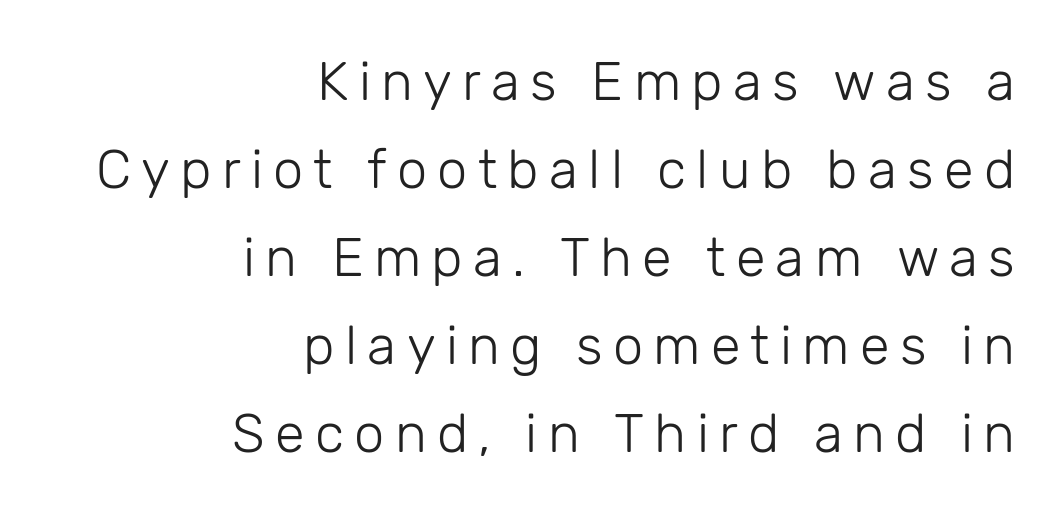
{"serif": "no", "italic": "no", "bold": "no", "weight": "light", "width": "normal", "stroke_contrast": "low", "x_height": "medium", "monospaced": "no", "underline": "no", "align": "right", "line_spacing": "normal", "line_spacing_ratio": 1.63, "glyph_px": 54}
